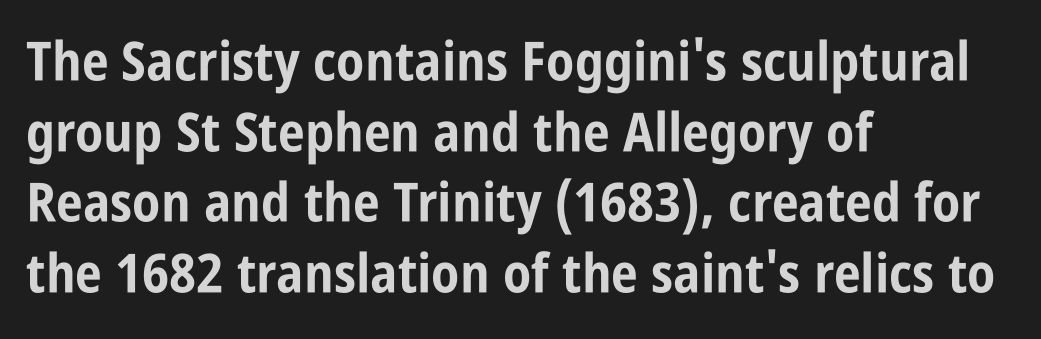
The image shows 54 px bold, condensed sans-serif type, upright; set left-aligned, normal line spacing (1.31x), normal letter spacing, not underlined; low stroke contrast and a large x-height.
